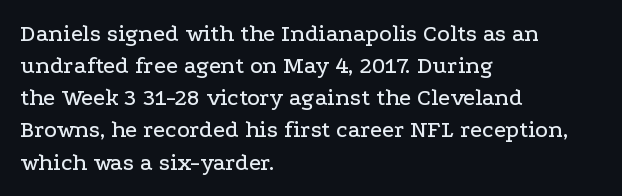
The image shows 24 px text type, upright; set left-aligned, normal line spacing (1.34x), normal letter spacing, not underlined.
